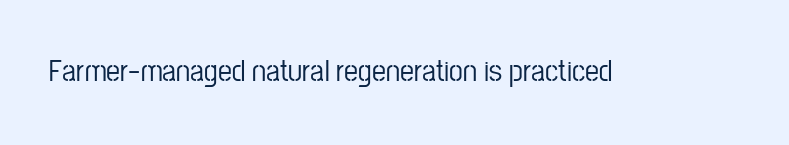
{"serif": "no", "italic": "no", "width": "condensed", "stroke_contrast": "low", "x_height": "medium", "monospaced": "no", "underline": "no", "letter_spacing": "normal", "letter_spacing_em": 0.0, "glyph_px": 31}
